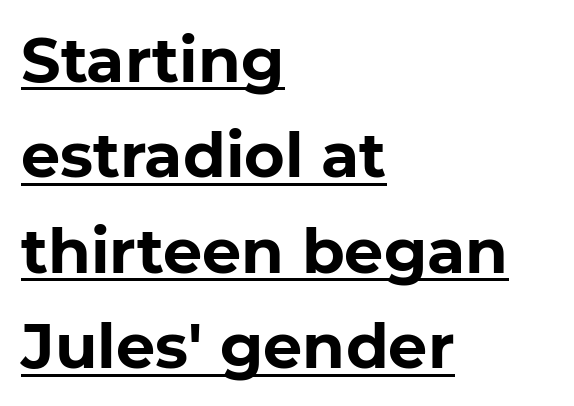
Q: Is the text bold? A: Yes.
Q: Is the text italic (slanted)? A: No, it is upright.
Q: Is the typeface a serif or a sans-serif typeface? A: Sans-serif.
Q: Is the text underlined? A: Yes.
Q: How is the paragraph aligned? A: Left-aligned.
Q: Is the spacing between letters normal or unusually wide? A: Normal.
Q: Is the spacing between lines tight, normal or loose? A: Normal.
Q: Width (condensed, normal, or wide)? A: Normal.
Q: Stroke contrast? A: Low.
Q: x-height? A: Medium.
Q: Monospaced? A: No.
